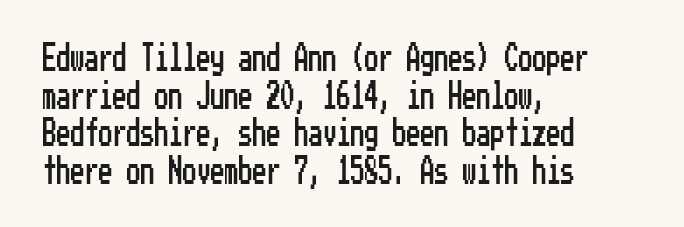
{"serif": "no", "italic": "no", "width": "condensed", "stroke_contrast": "low", "x_height": "medium", "underline": "no", "align": "left", "line_spacing": "normal", "line_spacing_ratio": 1.34, "letter_spacing": "normal", "letter_spacing_em": 0.0, "glyph_px": 28}
